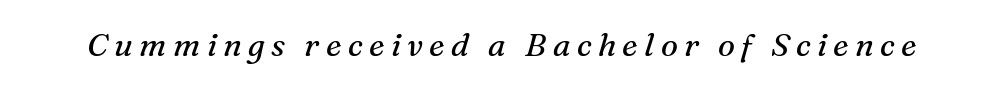
The image shows 32 px regular-weight serif type, italic (leaning right); set unusually wide letter spacing (+0.2 em), not underlined; medium stroke contrast and a medium x-height.
